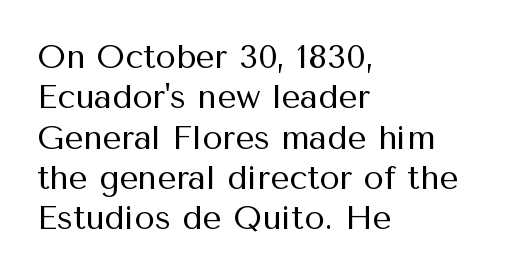
The passage shown is not bold in any degree. Left-aligned paragraph, ragged on the right. Posture: upright roman. The passage shown is not underscored anywhere. Each letter keeps its own natural width here, so spacing adapts to shape.
